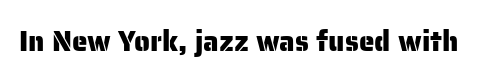
Tracking here is standard; glyphs follow each other at the usual distance. You can tell it's not italic because the verticals are truly vertical. Typographically, this falls in the sans-serif category. The letters advance in unequal steps, a hallmark of proportional type. No word sits above an underline.
